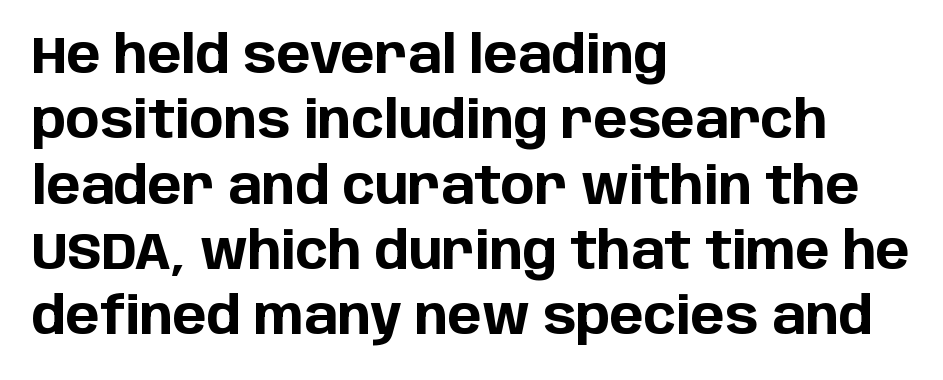
Rendered with straight, roman letterforms. The gap between lines stays unmarked. Spacing verdict: proportional, widths tailored to each character. Short and long lines alike share a common starting point at left. Reading down the column, the eye jumps a familiar distance to each next line. Observe the absence of serifs on each vertical stroke in this sample.
